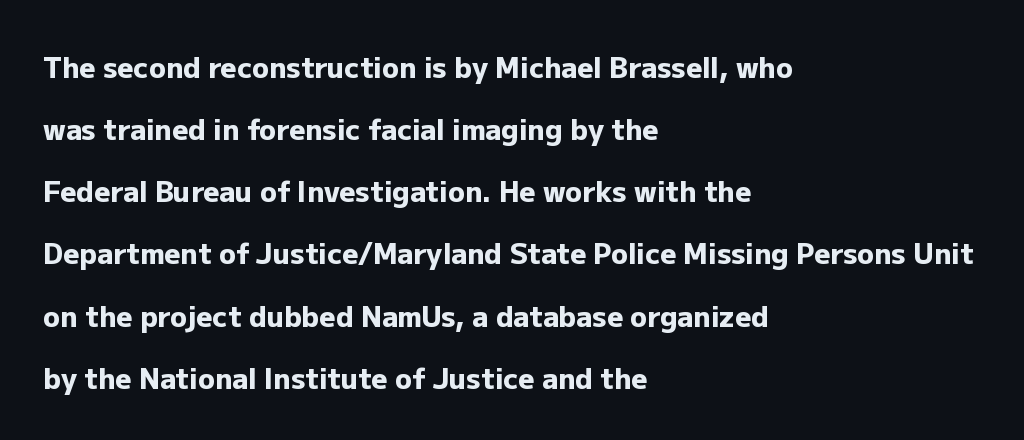
These lines are rendered in a variable-pitch font. The characters look thick and weighty, a clear bold. The vertical gap from one line to the next is large. Casual observation: everything's shoved over to the left. No word sits above an underline. Unlike italic type, these characters show no tilt at all.
